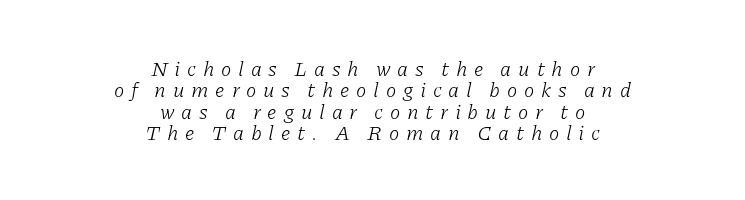
Horizontal alignment here is central, giving a formal, balanced look. One glance says dense: line gaps are narrower than usual. The typesetting does not lean heavy: it is not bold. Caption: expanded tracking, letters set apart.
